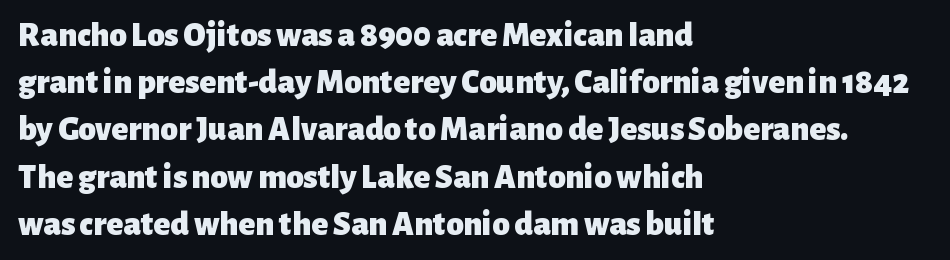
Q: Is the text bold? A: Yes.
Q: Is the text italic (slanted)? A: No, it is upright.
Q: Is the typeface a serif or a sans-serif typeface? A: Sans-serif.
Q: Is the text underlined? A: No.
Q: How is the paragraph aligned? A: Left-aligned.
Q: Is the spacing between letters normal or unusually wide? A: Normal.
Q: Is the spacing between lines tight, normal or loose? A: Normal.
Q: Width (condensed, normal, or wide)? A: Normal.
Q: Stroke contrast? A: Low.
Q: x-height? A: Medium.
Q: Monospaced? A: No.
